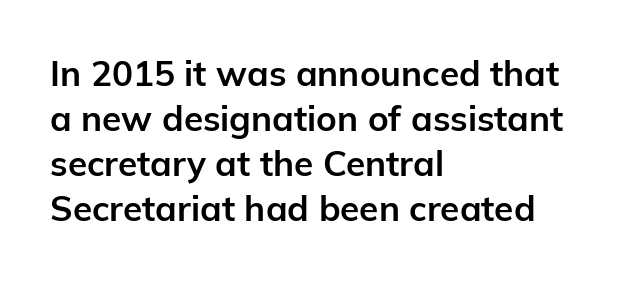
If you drew a ruler down the left edge, every line would touch it. You'd pick this weight for a headline — it's a proper bold. Letters rest on an invisible, unmarked baseline. The type family on display is of the sans-serif kind. The lettering holds an erect, upright posture throughout.
